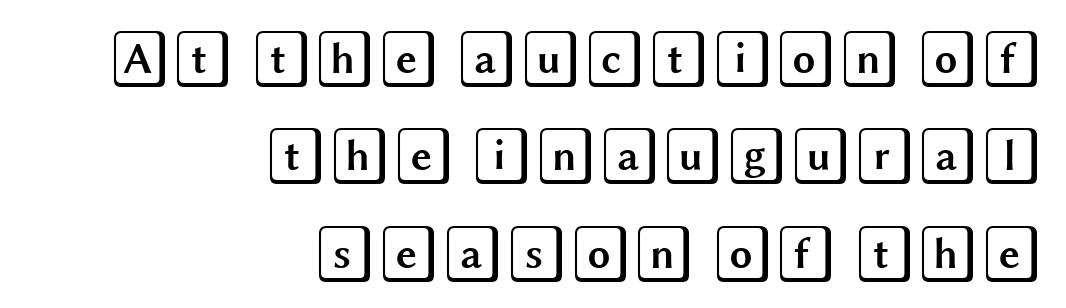
{"italic": "no", "width": "wide", "x_height": "large", "underline": "no", "align": "right", "line_spacing": "normal", "line_spacing_ratio": 1.68, "letter_spacing": "normal", "letter_spacing_em": 0.0, "glyph_px": 58}
